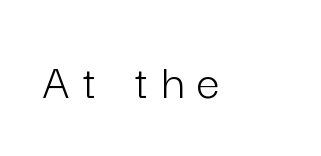
{"serif": "no", "italic": "no", "bold": "no", "weight": "light", "width": "normal", "stroke_contrast": "low", "x_height": "medium", "monospaced": "no", "underline": "no", "letter_spacing": "wide", "letter_spacing_em": 0.25, "glyph_px": 52}
